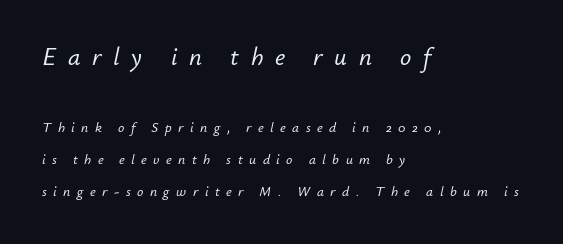
Q: Is the text italic (slanted)? A: Yes, it leans right by about 12 degrees.
Q: Is the text underlined? A: No.
Q: How is the paragraph aligned? A: Left-aligned.
Q: Is the spacing between letters normal or unusually wide? A: Unusually wide.
Q: Is the spacing between lines tight, normal or loose? A: Loose.
Q: Which block of text is set in a larger size, the first (top) or the second (bottom)? A: The first (top) one.
